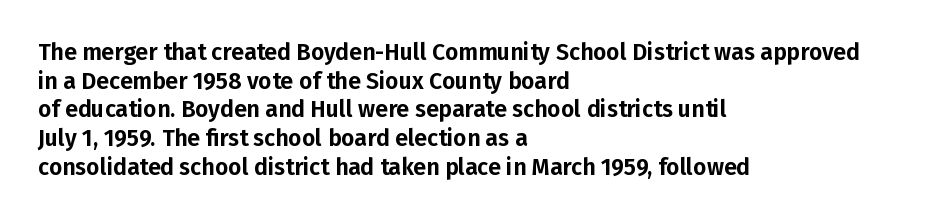
{"italic": "no", "underline": "no", "align": "left", "line_spacing": "normal", "line_spacing_ratio": 1.25, "letter_spacing": "normal", "letter_spacing_em": 0.0, "glyph_px": 23}
